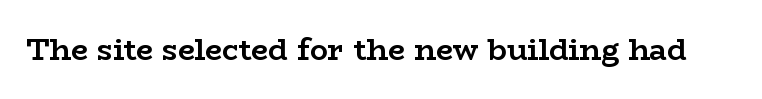
The image shows 30 px semibold, wide serif type, upright; set normal letter spacing, not underlined; low stroke contrast and a medium x-height.
